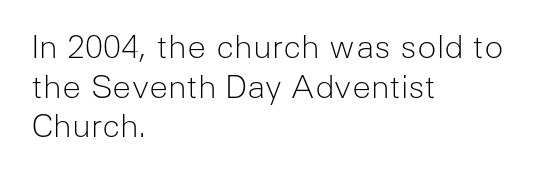
{"serif": "no", "italic": "no", "bold": "no", "weight": "light", "width": "normal", "stroke_contrast": "low", "x_height": "medium", "monospaced": "no", "underline": "no", "align": "left", "line_spacing_ratio": 1.24, "letter_spacing": "normal", "letter_spacing_em": 0.0, "glyph_px": 32}
